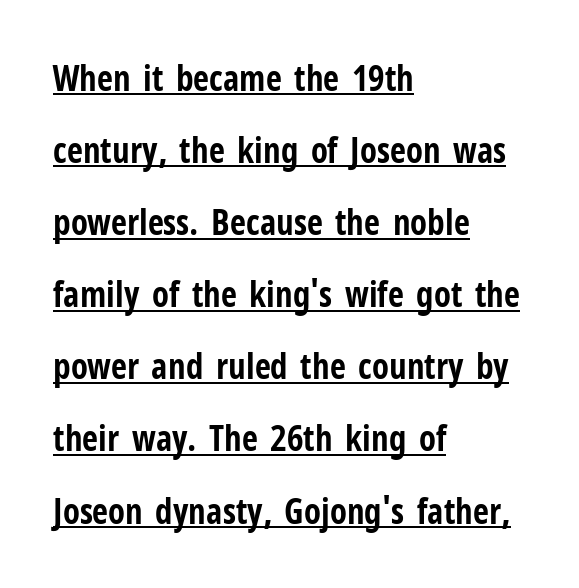
The image shows 35 px bold, condensed sans-serif type, upright; set left-aligned, loose line spacing (2.06x), normal letter spacing, underlined; low stroke contrast and a medium x-height.
